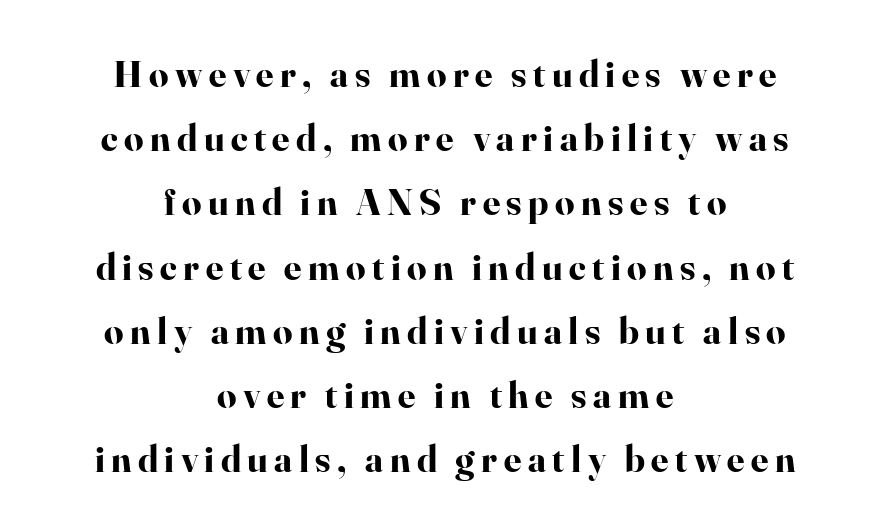
Q: Is the text bold? A: Yes.
Q: Is the text italic (slanted)? A: No, it is upright.
Q: Is the typeface a serif or a sans-serif typeface? A: Serif.
Q: Is the text underlined? A: No.
Q: How is the paragraph aligned? A: Centered.
Q: Is the spacing between lines tight, normal or loose? A: Normal.
Q: Width (condensed, normal, or wide)? A: Normal.
Q: Stroke contrast? A: High.
Q: x-height? A: Small.
Q: Monospaced? A: No.
